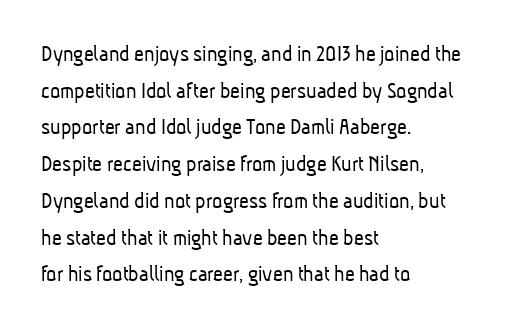
Q: Is the text bold? A: No.
Q: Is the text underlined? A: No.
Q: How is the paragraph aligned? A: Left-aligned.
Q: Is the spacing between letters normal or unusually wide? A: Normal.
Q: Is the spacing between lines tight, normal or loose? A: Normal.
